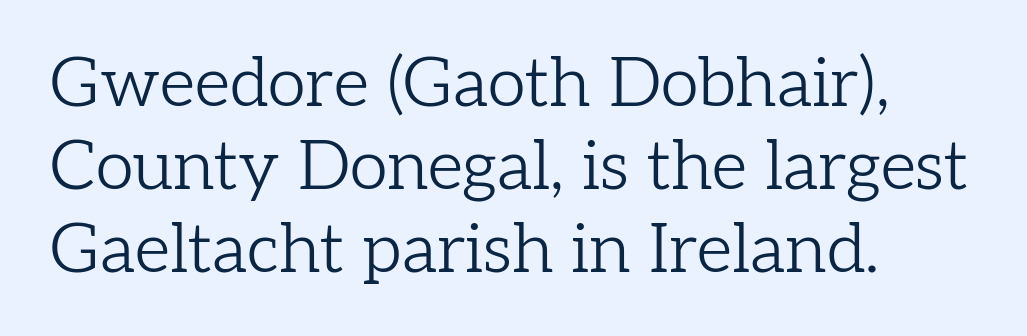
{"serif": "yes", "italic": "no", "bold": "no", "weight": "light", "width": "normal", "stroke_contrast": "low", "x_height": "medium", "monospaced": "no", "underline": "no", "align": "left", "line_spacing_ratio": 1.2, "letter_spacing": "normal", "letter_spacing_em": 0.0, "glyph_px": 69}
